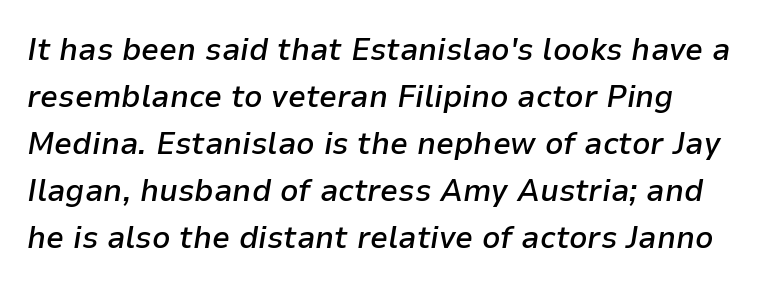
Teacher's note: observe the even left margin — that is flush-left alignment. Quick note: interline space is typical. Bare-footed words on every line. I'd describe the lettering as semibold — firm but not a full bold.
